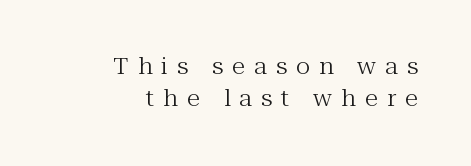
The image shows 22 px text type, upright; set right-aligned, normal line spacing (1.46x), unusually wide letter spacing (+0.41 em), not underlined.
